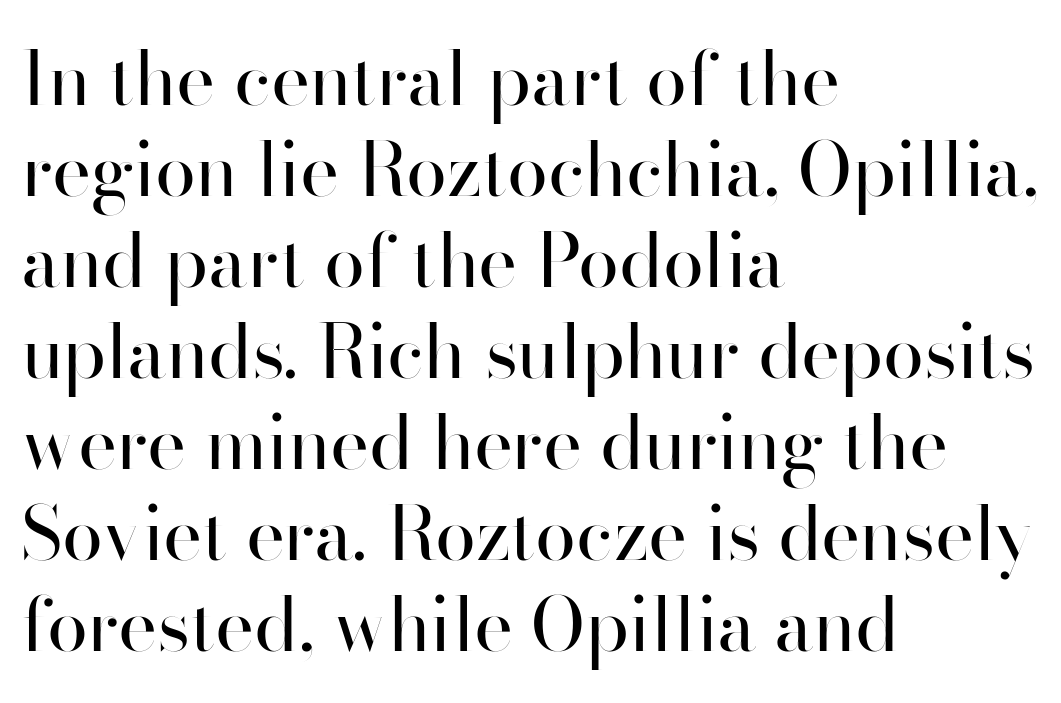
The image shows 74 px regular-weight sans-serif type, upright; set left-aligned, line spacing 1.23x, normal letter spacing, not underlined; high stroke contrast and a small x-height.
